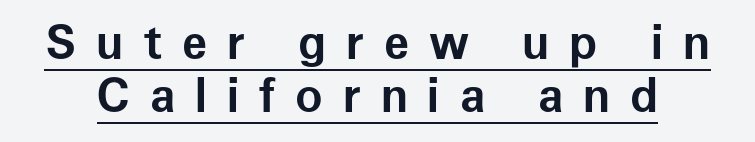
Q: Is the text bold? A: Yes.
Q: Is the text italic (slanted)? A: No, it is upright.
Q: Is the typeface a serif or a sans-serif typeface? A: Sans-serif.
Q: Is the text underlined? A: Yes.
Q: Is the spacing between letters normal or unusually wide? A: Unusually wide.
Q: Is the spacing between lines tight, normal or loose? A: Tight.
Q: Width (condensed, normal, or wide)? A: Normal.
Q: Stroke contrast? A: Low.
Q: x-height? A: Medium.
Q: Monospaced? A: No.
